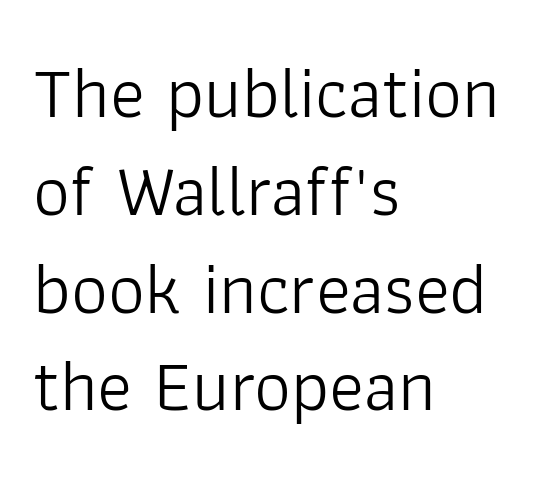
The image shows 73 px light sans-serif type, upright; set left-aligned, normal line spacing (1.34x), normal letter spacing, not underlined; low stroke contrast and a medium x-height.
